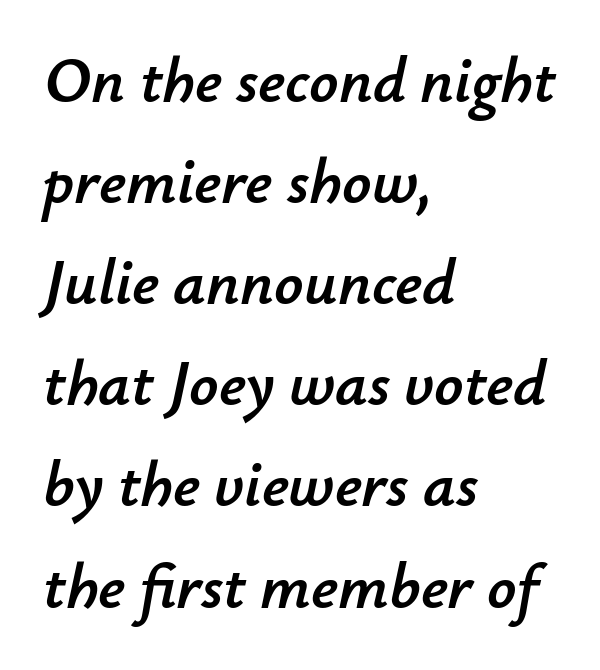
Characters are canted at an angle relative to the baseline's perpendicular. You could not count columns in this text — the font is proportionally spaced. No word sits above an underline. Is the block centered? No — it sits flush against the left margin. Look at the tracking — it's just the regular setting, nothing added.
